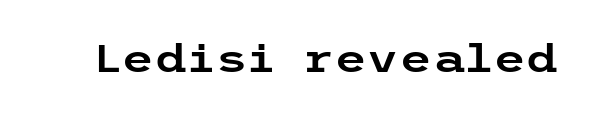
Q: Is the text italic (slanted)? A: No, it is upright.
Q: Is the typeface a serif or a sans-serif typeface? A: Sans-serif.
Q: Is the text underlined? A: No.
Q: Is the spacing between letters normal or unusually wide? A: Normal.
Q: Width (condensed, normal, or wide)? A: Wide.
Q: Stroke contrast? A: Low.
Q: x-height? A: Medium.
